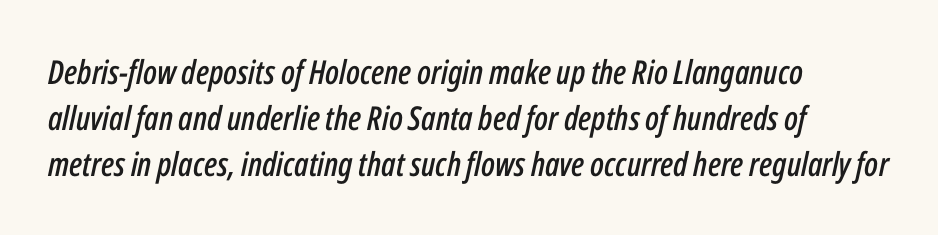
Vertical spacing — default. The face used here is proportionally spaced, like ordinary book or web type. In terms of posture, this sample is oblique. This rendering features lettering with no underline. Caption: multi-line text, flush left, ragged right.
